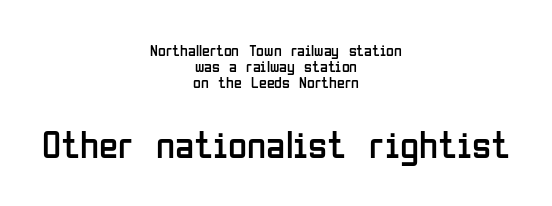
{"serif": "no", "italic": "no", "bold": "no", "weight": "regular", "width": "condensed", "stroke_contrast": "low", "x_height": "medium", "monospaced": "no", "underline": "no", "align": "center", "line_spacing": "tight", "line_spacing_ratio": 0.99, "letter_spacing": "normal", "letter_spacing_em": 0.0, "larger_block": "second", "size_ratio": 2.44, "glyph_px": 39}
